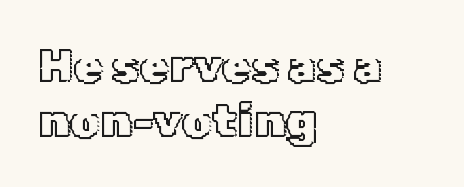
The image shows 47 px text type, upright; set left-aligned, line spacing 1.16x, normal letter spacing, not underlined; a medium x-height.
